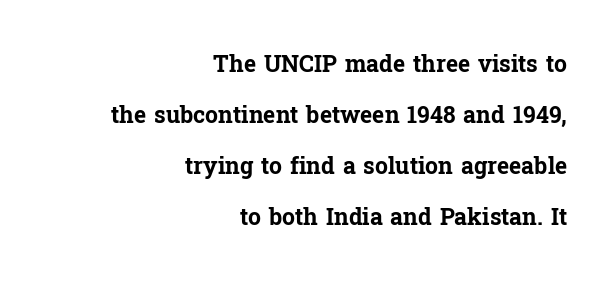
Q: Is the text bold? A: Yes.
Q: Is the text italic (slanted)? A: No, it is upright.
Q: Is the text underlined? A: No.
Q: How is the paragraph aligned? A: Right-aligned.
Q: Is the spacing between letters normal or unusually wide? A: Normal.
Q: Is the spacing between lines tight, normal or loose? A: Loose.
